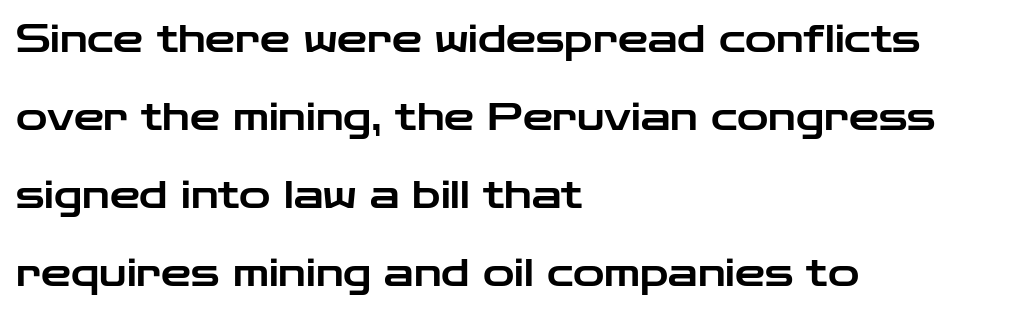
{"serif": "no", "italic": "no", "width": "wide", "stroke_contrast": "low", "x_height": "medium", "monospaced": "no", "underline": "no", "align": "left", "line_spacing": "loose", "line_spacing_ratio": 2.05, "letter_spacing": "normal", "letter_spacing_em": 0.0, "glyph_px": 38}
